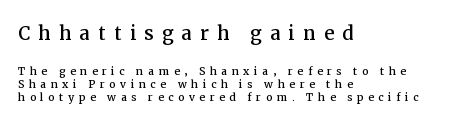
Letters rest on an invisible, unmarked baseline. Vertically, the passage feels compressed, each row crowding the next. How are the letters spaced? Widely, with obvious added tracking. Casual observation: everything's shoved over to the left. The initial chunk of copy outweighs the following chunk in type size.
